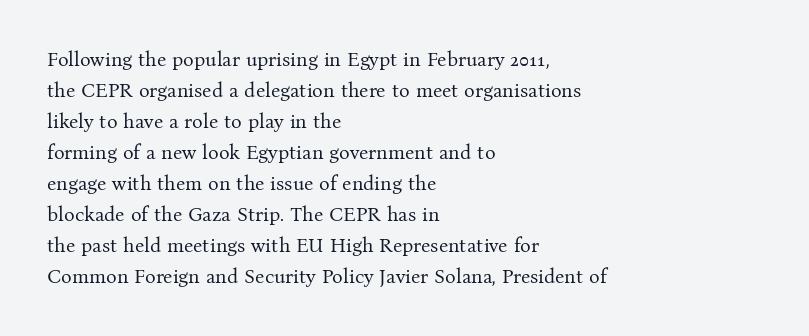
The image shows 20 px text type, upright; set left-aligned, normal line spacing (1.55x), normal letter spacing, not underlined.
